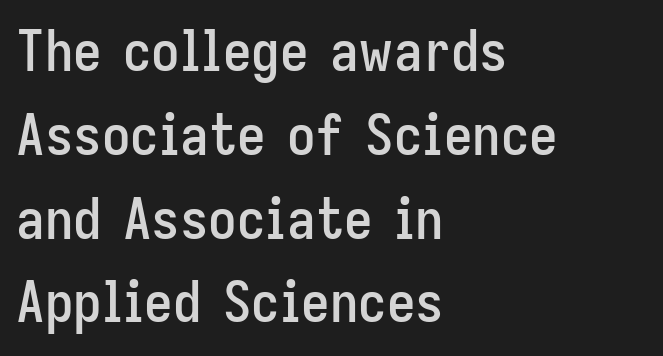
{"serif": "no", "italic": "no", "width": "condensed", "stroke_contrast": "low", "x_height": "medium", "monospaced": "no", "underline": "no", "align": "left", "line_spacing": "normal", "line_spacing_ratio": 1.47, "letter_spacing": "normal", "letter_spacing_em": 0.0, "glyph_px": 57}
